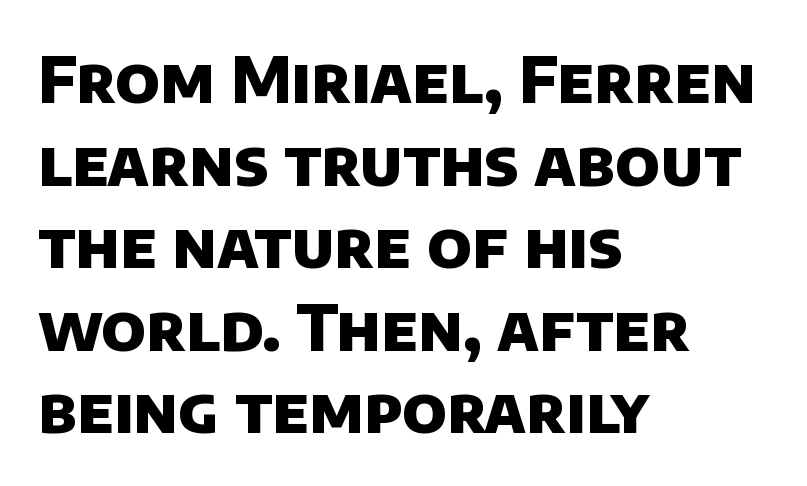
You could not count columns in this text — the font is proportionally spaced. Heavy, bold letterforms. Where is the straight margin? On the left. Unlike a traditional serif, this face leaves its strokes unadorned.
